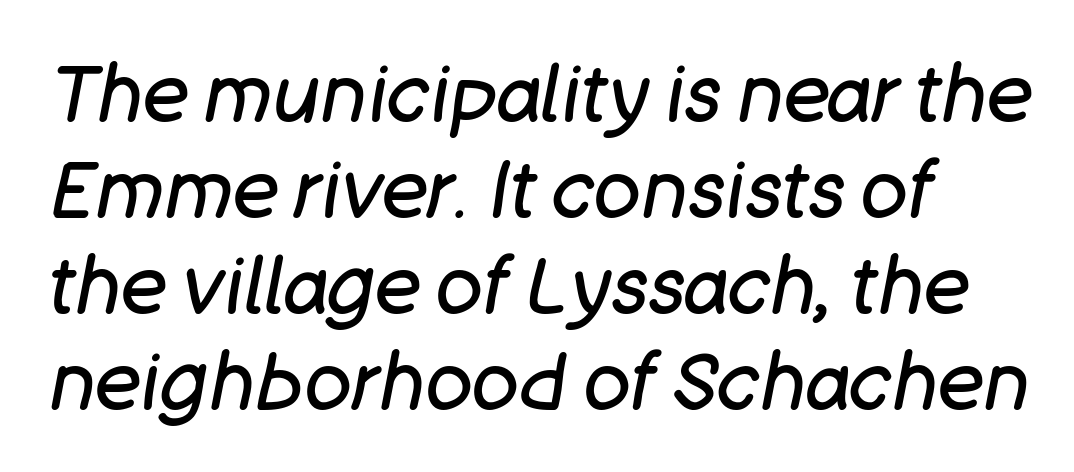
Q: Is the text bold? A: No.
Q: Is the text italic (slanted)? A: Yes, it leans right by about 11 degrees.
Q: Is the text underlined? A: No.
Q: How is the paragraph aligned? A: Left-aligned.
Q: Is the spacing between letters normal or unusually wide? A: Normal.
Q: Width (condensed, normal, or wide)? A: Normal.
Q: Stroke contrast? A: Low.
Q: x-height? A: Large.
Q: Monospaced? A: No.
